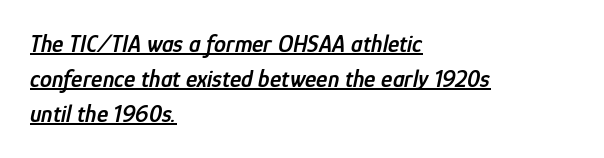
{"italic": "yes", "lean": "right", "slant_degrees": 12, "bold": "semi", "underline": "yes", "align": "left", "line_spacing": "normal", "line_spacing_ratio": 1.45, "letter_spacing": "normal", "letter_spacing_em": 0.0, "glyph_px": 24}
